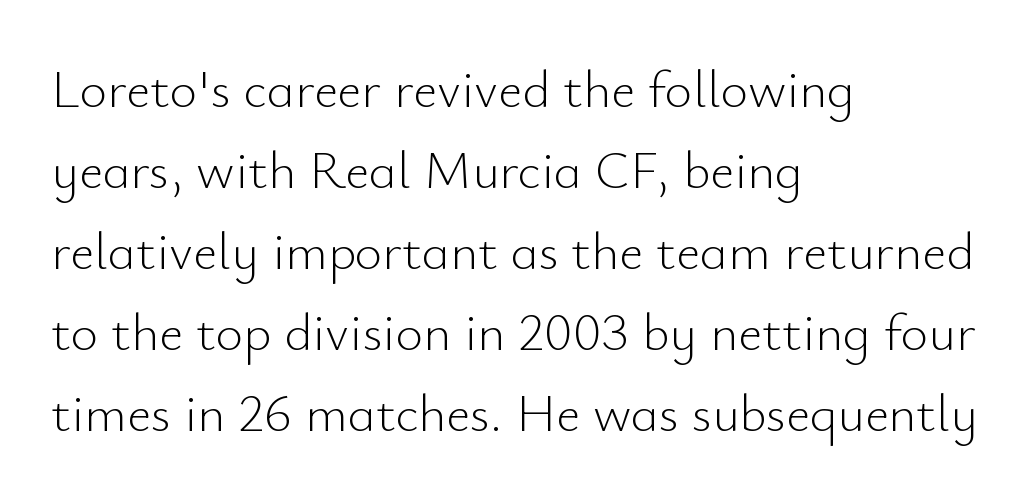
The image shows 53 px light sans-serif type, upright; set left-aligned, normal line spacing (1.53x), normal letter spacing, not underlined; low stroke contrast and a small x-height.
